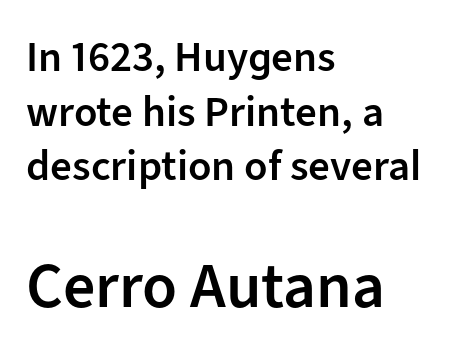
Q: Is the text bold? A: Semi-bold.
Q: Is the text italic (slanted)? A: No, it is upright.
Q: Is the typeface a serif or a sans-serif typeface? A: Sans-serif.
Q: Is the text underlined? A: No.
Q: How is the paragraph aligned? A: Left-aligned.
Q: Is the spacing between letters normal or unusually wide? A: Normal.
Q: Is the spacing between lines tight, normal or loose? A: Normal.
Q: Which block of text is set in a larger size, the first (top) or the second (bottom)? A: The second (bottom) one.
Q: Width (condensed, normal, or wide)? A: Normal.
Q: Stroke contrast? A: Low.
Q: x-height? A: Medium.
Q: Monospaced? A: No.
